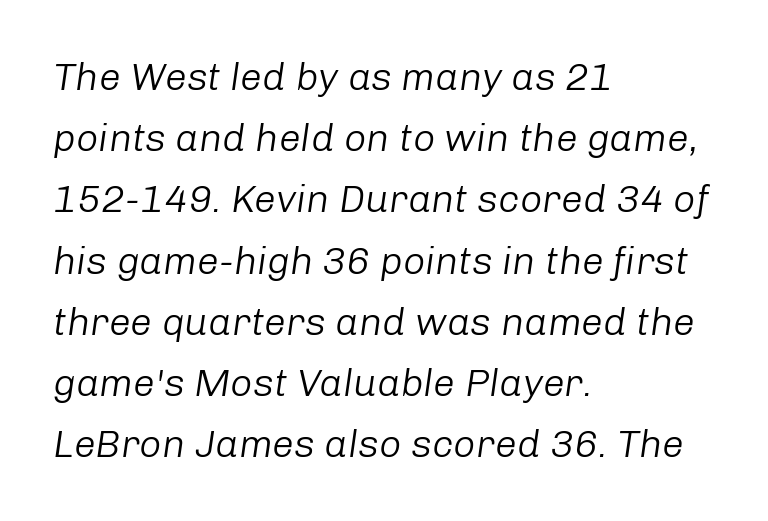
Observe the lean: these are italic letterforms. The paragraph shown leans on its left margin. Here the designer chose a conventional face with non-uniform glyph widths. Nobody touched the tracking dial on this one. This sample keeps an unexceptional amount of space between lines. The strip under each line holds only bare page.
